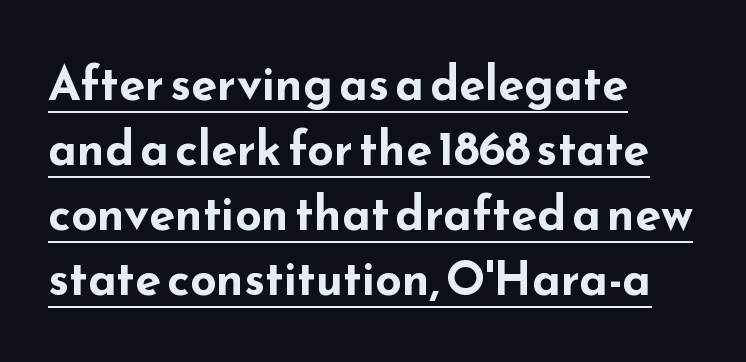
{"serif": "no", "italic": "no", "bold": "yes", "weight": "bold", "width": "wide", "stroke_contrast": "low", "x_height": "small", "monospaced": "no", "underline": "yes", "align": "left", "line_spacing": "normal", "line_spacing_ratio": 1.38, "letter_spacing": "normal", "letter_spacing_em": 0.0, "glyph_px": 47}
